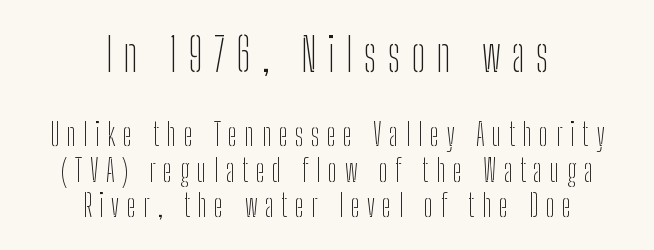
You could barely slide anything between these rows. Regarding serifs, this sample does without them. Only glyphs here, with clear space below each row. Between these two stacked blocks, the higher one wins on size. Honestly, the letter spacing is so wide it's the main thing you notice. Weight: in the light-to-regular range.
